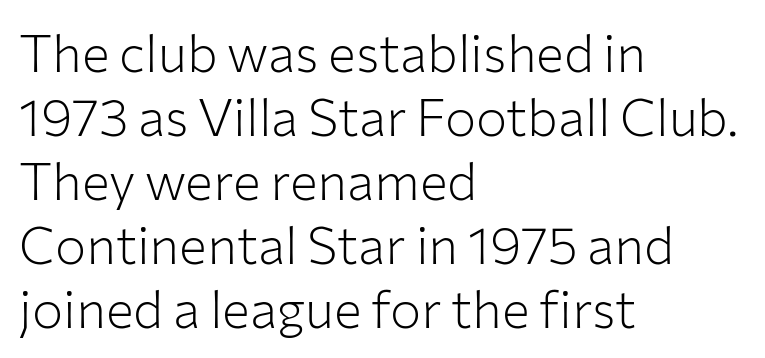
The passage shown is typeset with a sans-serif family. Caption: face not bold, strokes unweighted. Only glyphs here, with clear space below each row. Teacher's note: observe the even left margin — that is flush-left alignment. The passage shown is typed in a proportional face where columns would drift. These lines were composed using upright roman letters.
